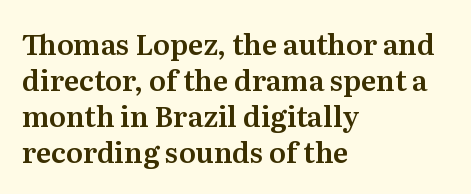
Proportional: the letters do not fall into vertical columns. Plain, unruled lines of type. Teacher's note: observe the even left margin — that is flush-left alignment. You could call the tracking neutral — neither tight nor loose. The letters stand upright; this is a roman face.
